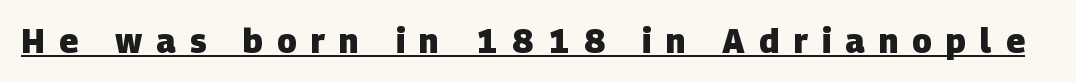
The image shows 33 px heavy sans-serif type; set unusually wide letter spacing (+0.43 em), underlined; low stroke contrast and a large x-height.
